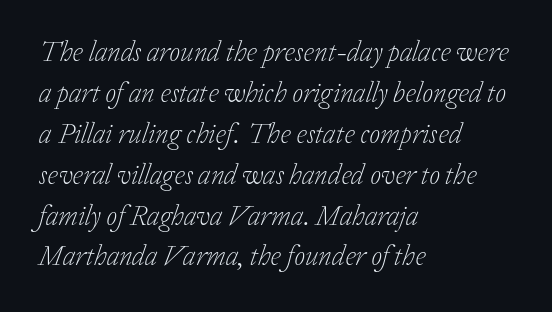
A serif font was chosen for this passage. Letter spacing: default. Typeset ragged right — the left edge is the straight one. The strokes are not fattened; the text isn't bold. Compared with ordinary roman type, these characters are visibly tilted.
